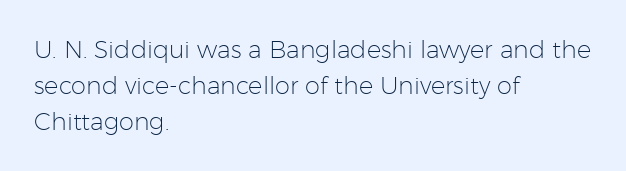
The image shows 24 px text type, upright; set left-aligned, normal line spacing (1.51x), normal letter spacing, not underlined.
